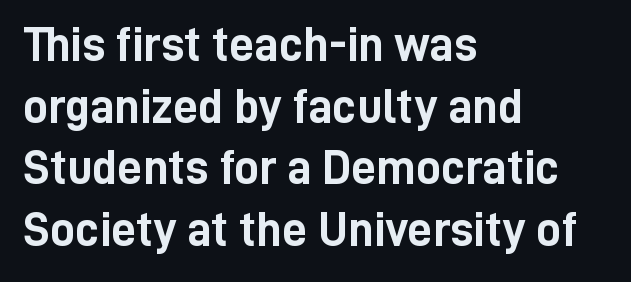
The image shows 49 px semibold, condensed sans-serif type, upright; set left-aligned, normal line spacing (1.26x), normal letter spacing, not underlined; low stroke contrast and a medium x-height.
